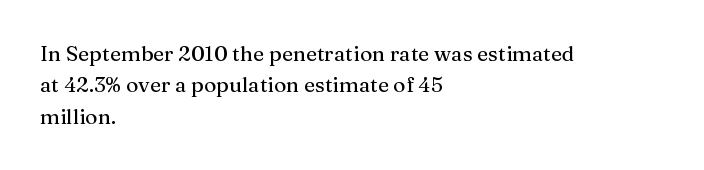
Q: Is the text italic (slanted)? A: No, it is upright.
Q: Is the text underlined? A: No.
Q: How is the paragraph aligned? A: Left-aligned.
Q: Is the spacing between letters normal or unusually wide? A: Normal.
Q: Is the spacing between lines tight, normal or loose? A: Normal.
